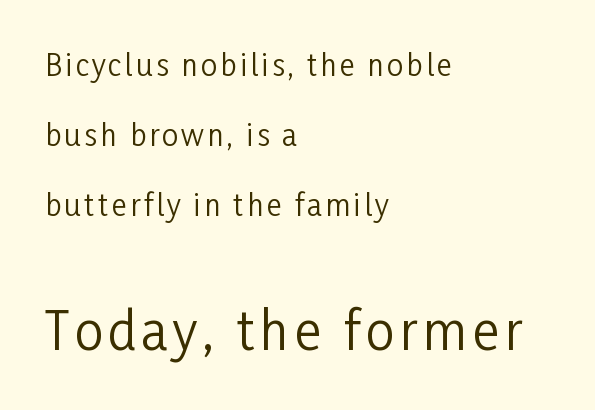
Airy leading. Designer's note — italics off, roman on. This is not heavy type; no bold has been used. To sum up the face: it is a sans, with no serifs. Descenders are the only things crossing below the line. Character widths vary here, with narrow letters taking less room than wide ones.
